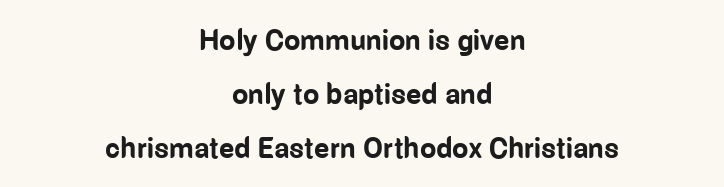
You'd pick this weight for a headline — it's a proper bold. Anything drawn beneath the words? Only blank space. The paragraph shown floats in the horizontal middle. Standard letterfit; no display-style spreading of the glyphs. The specimen reads as upright at a glance. Varying glyph widths throughout — classic text-font behaviour.
